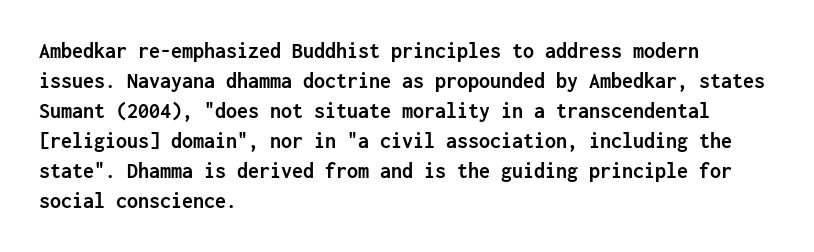
The image shows 22 px bold type, upright; set left-aligned, normal line spacing (1.36x), normal letter spacing, not underlined.
